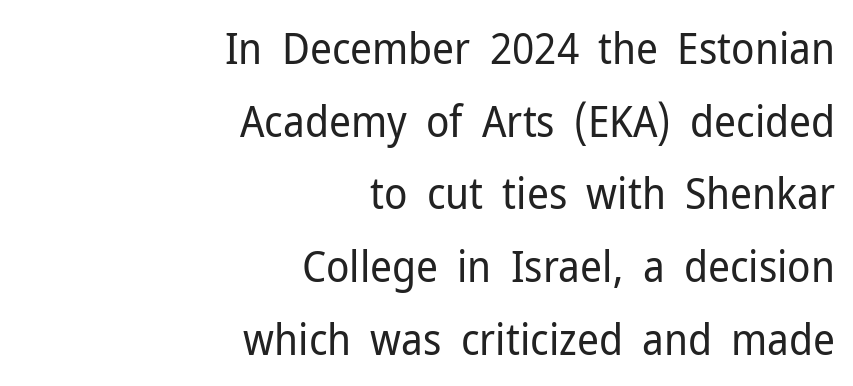
Q: Is the text bold? A: No.
Q: Is the text italic (slanted)? A: No, it is upright.
Q: Is the typeface a serif or a sans-serif typeface? A: Sans-serif.
Q: Is the text underlined? A: No.
Q: How is the paragraph aligned? A: Right-aligned.
Q: Is the spacing between letters normal or unusually wide? A: Normal.
Q: Is the spacing between lines tight, normal or loose? A: Normal.
Q: Width (condensed, normal, or wide)? A: Normal.
Q: Stroke contrast? A: Low.
Q: x-height? A: Medium.
Q: Monospaced? A: No.
